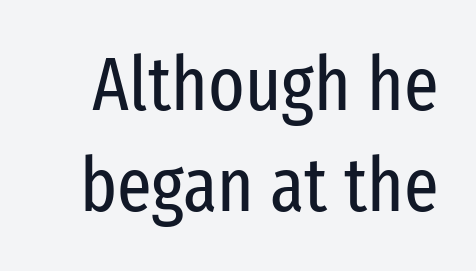
The image shows 76 px regular-weight, condensed sans-serif type, upright; set normal line spacing (1.33x), normal letter spacing, not underlined; low stroke contrast and a medium x-height.
